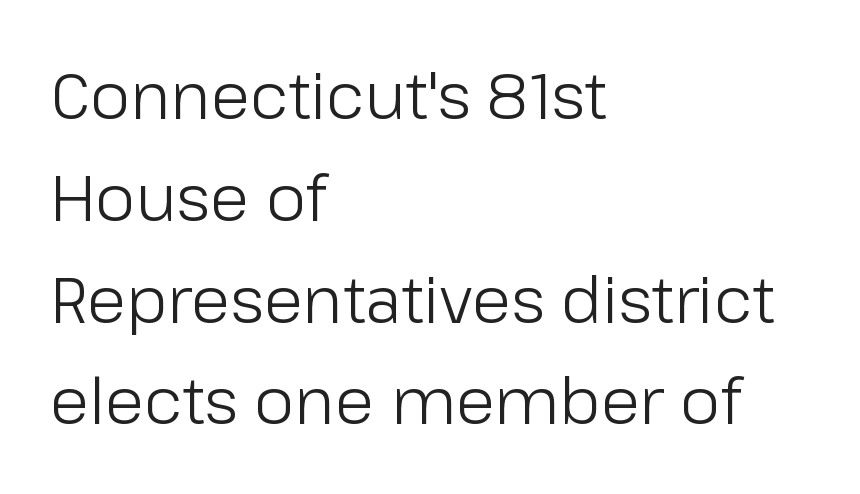
The area under the type is left untouched. Quick note: interline space is typical. The typeface chosen for these lines omits serifs. The letters stand upright; this is a roman face. The paragraph shown leans on its left margin.
